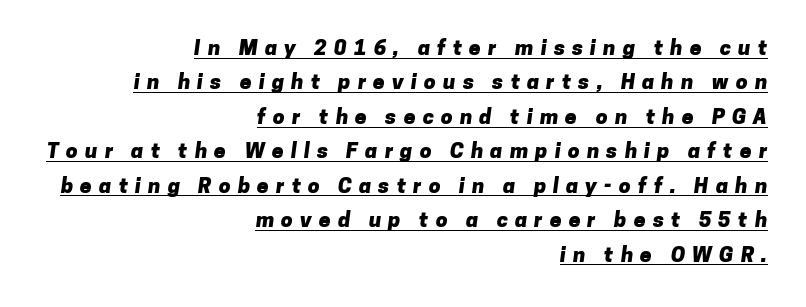
Q: Is the text bold? A: Yes.
Q: Is the text underlined? A: Yes.
Q: How is the paragraph aligned? A: Right-aligned.
Q: Is the spacing between letters normal or unusually wide? A: Unusually wide.
Q: Is the spacing between lines tight, normal or loose? A: Normal.
